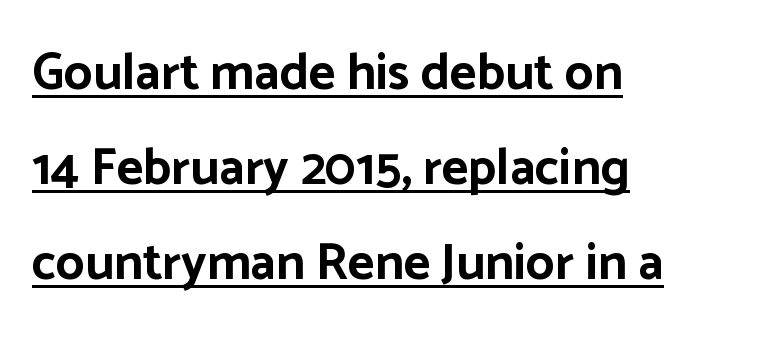
Does extra space separate the letters? No, they use regular spacing. Vertical strokes here are truly vertical. Compared with undecorated copy, this sample adds a rule below the words. Observe the absence of serifs on each vertical stroke in this sample. A typesetter would call this proportional, since set widths differ per character. Bold? Absolutely — the strokes are thick and heavy.
